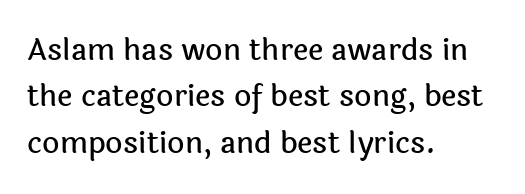
Q: Is the text italic (slanted)? A: No, it is upright.
Q: Is the typeface a serif or a sans-serif typeface? A: Sans-serif.
Q: Is the text underlined? A: No.
Q: How is the paragraph aligned? A: Left-aligned.
Q: Is the spacing between letters normal or unusually wide? A: Normal.
Q: Is the spacing between lines tight, normal or loose? A: Normal.
Q: Width (condensed, normal, or wide)? A: Normal.
Q: x-height? A: Medium.
Q: Monospaced? A: No.
